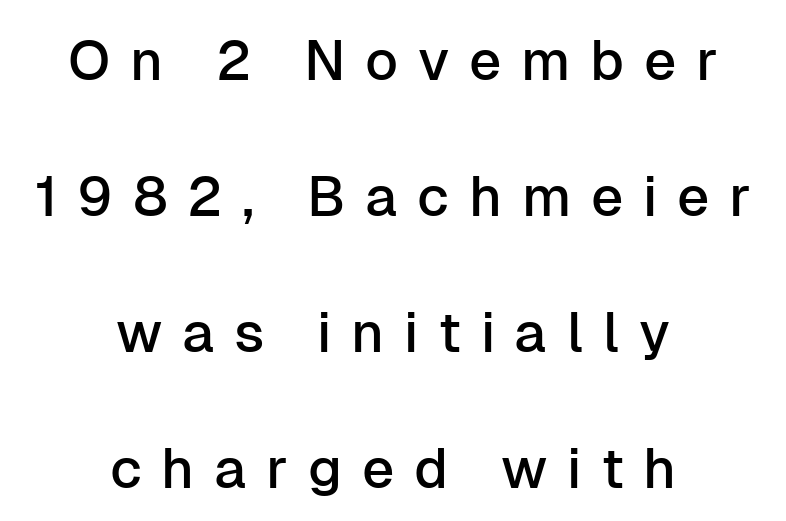
The image shows 56 px sans-serif type, upright; set centered, loose line spacing (2.43x), unusually wide letter spacing (+0.35 em), not underlined; low stroke contrast and a medium x-height.
